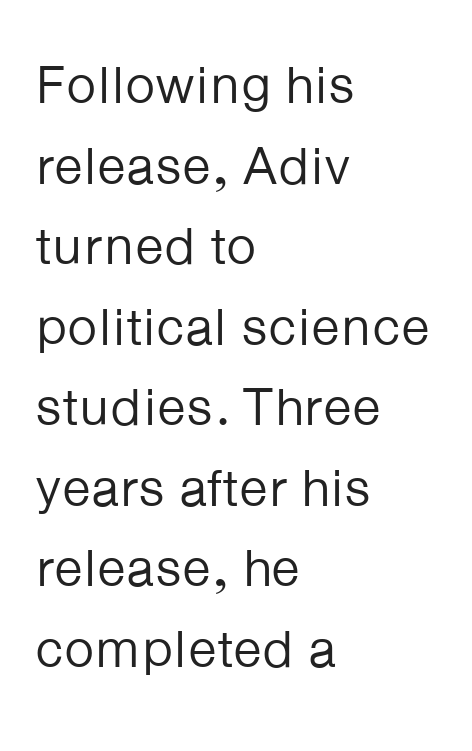
This rendering leaves character spacing at its baseline value. Look at the bottom of the vertical strokes: they stop flat, with no serifs. You can tell it's not italic because the verticals are truly vertical. This sample has the flowing, uneven cadence of proportional lettering. The rendering anchors every line to the left-hand side. What's the leading like? Ordinary, nothing unusual.
